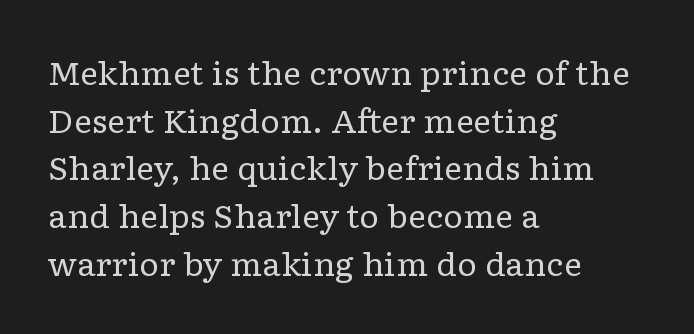
Q: Is the text bold? A: No.
Q: Is the text italic (slanted)? A: No, it is upright.
Q: Is the typeface a serif or a sans-serif typeface? A: Serif.
Q: Is the text underlined? A: No.
Q: How is the paragraph aligned? A: Left-aligned.
Q: Is the spacing between letters normal or unusually wide? A: Normal.
Q: Is the spacing between lines tight, normal or loose? A: Normal.
Q: Width (condensed, normal, or wide)? A: Wide.
Q: Stroke contrast? A: Low.
Q: x-height? A: Medium.
Q: Monospaced? A: No.
